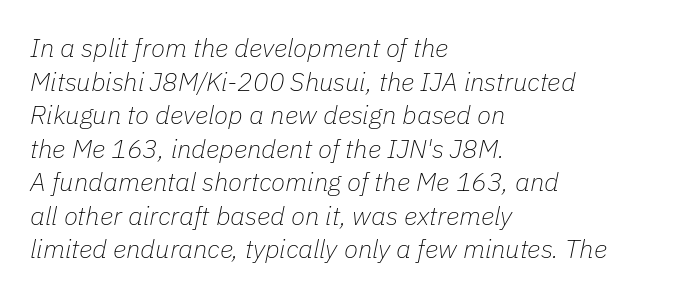
A typesetter would call this zero additional tracking. The typography opts for an oblique posture over an upright one. Line starts are locked; line ends wander. Lines of text with bare space underneath.
